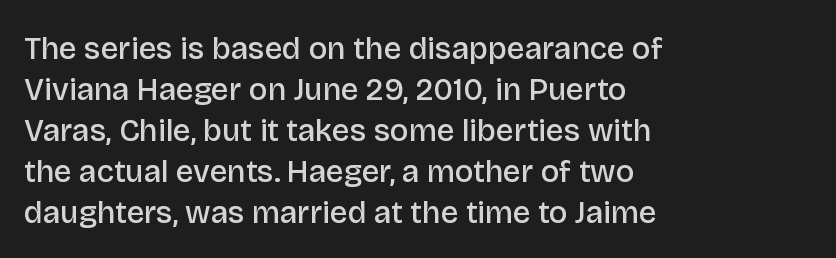
{"serif": "no", "italic": "no", "bold": "semi", "weight": "semibold", "width": "normal", "stroke_contrast": "low", "x_height": "large", "monospaced": "no", "underline": "no", "align": "left", "line_spacing": "normal", "line_spacing_ratio": 1.32, "letter_spacing": "normal", "letter_spacing_em": 0.0, "glyph_px": 31}
